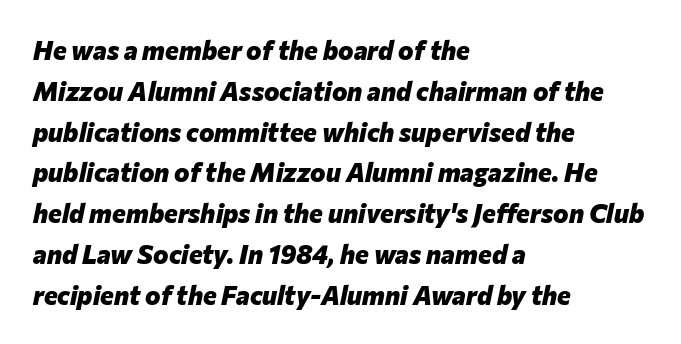
Q: Is the text bold? A: Yes.
Q: Is the text italic (slanted)? A: Yes, it leans right by about 12 degrees.
Q: Is the text underlined? A: No.
Q: How is the paragraph aligned? A: Left-aligned.
Q: Is the spacing between letters normal or unusually wide? A: Normal.
Q: Is the spacing between lines tight, normal or loose? A: Normal.
